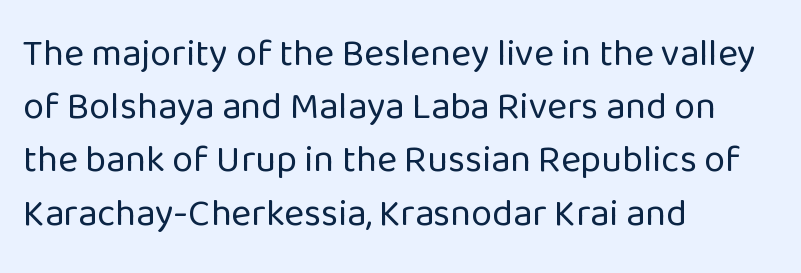
Each letter keeps its own natural width here, so spacing adapts to shape. This rendering leaves character spacing at its baseline value. Leading matches the norm, producing a regular column. Posture: upright roman.
